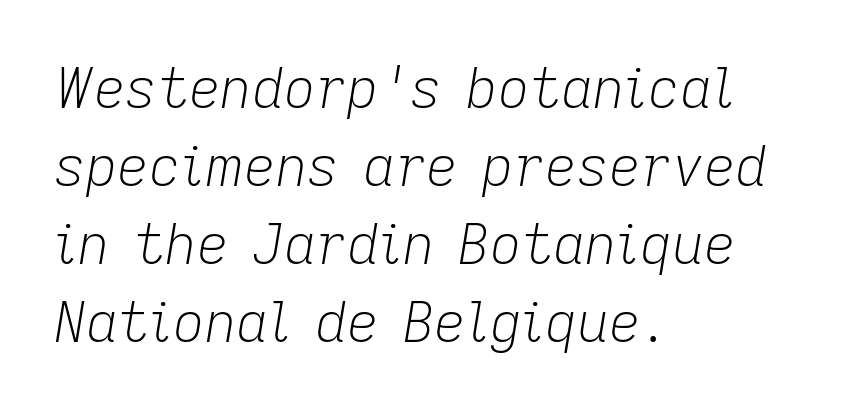
The image shows 55 px light type, italic (leaning right); set left-aligned, normal line spacing (1.42x), normal letter spacing, not underlined; low stroke contrast and a medium x-height.
